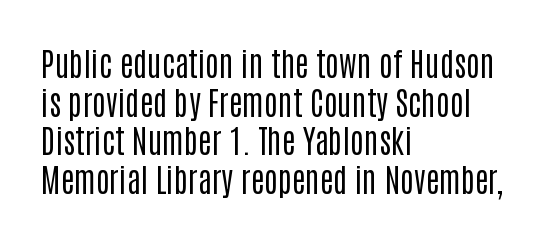
{"serif": "no", "italic": "no", "bold": "no", "weight": "regular", "width": "condensed", "stroke_contrast": "low", "x_height": "large", "monospaced": "no", "underline": "no", "align": "left", "line_spacing_ratio": 1.21, "letter_spacing": "normal", "letter_spacing_em": 0.0, "glyph_px": 32}
